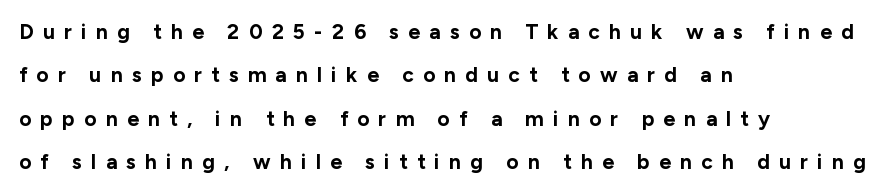
Q: Is the text bold? A: Yes.
Q: Is the text italic (slanted)? A: No, it is upright.
Q: Is the text underlined? A: No.
Q: How is the paragraph aligned? A: Left-aligned.
Q: Is the spacing between letters normal or unusually wide? A: Unusually wide.
Q: Is the spacing between lines tight, normal or loose? A: Loose.
